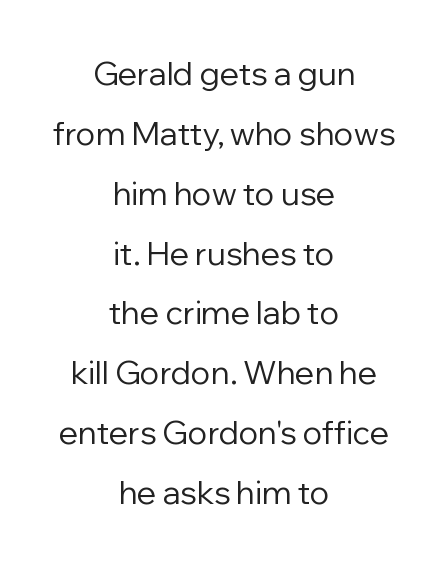
Q: Is the text bold? A: No.
Q: Is the text italic (slanted)? A: No, it is upright.
Q: Is the typeface a serif or a sans-serif typeface? A: Sans-serif.
Q: Is the text underlined? A: No.
Q: How is the paragraph aligned? A: Centered.
Q: Is the spacing between letters normal or unusually wide? A: Normal.
Q: Width (condensed, normal, or wide)? A: Normal.
Q: Stroke contrast? A: Low.
Q: x-height? A: Medium.
Q: Monospaced? A: No.
